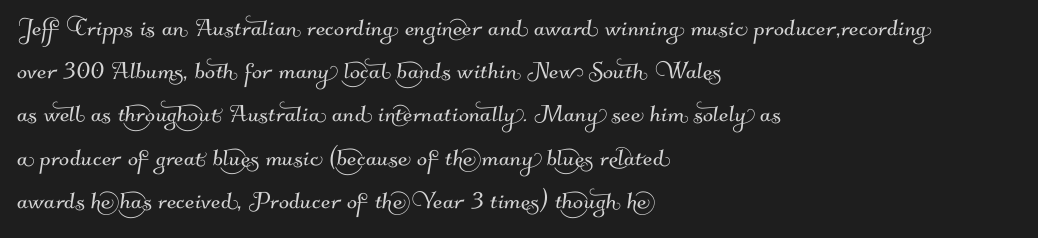
A typesetter would call this zero additional tracking. The passage shown is not underscored anywhere. The block of text has a typical density, with ordinary space between rows. Letterform terminals end flat and unadorned throughout the passage. This sample is left-justified, so line endings fall wherever the words run out. Character widths vary here, with narrow letters taking less room than wide ones.
